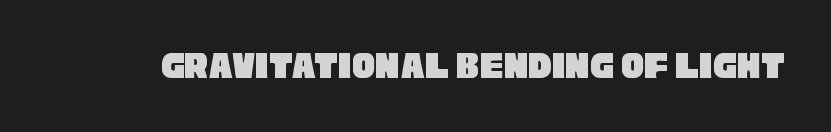
The image shows 39 px condensed sans-serif type; set normal letter spacing, not underlined; low stroke contrast and a large x-height.
